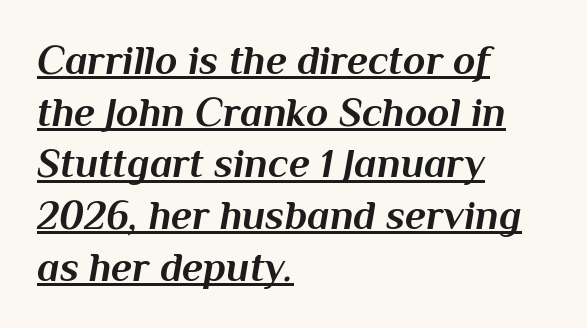
Q: Is the text bold? A: Yes.
Q: Is the text italic (slanted)? A: Yes, it leans right by about 10 degrees.
Q: Is the text underlined? A: Yes.
Q: How is the paragraph aligned? A: Left-aligned.
Q: Is the spacing between letters normal or unusually wide? A: Normal.
Q: Is the spacing between lines tight, normal or loose? A: Normal.
Q: Width (condensed, normal, or wide)? A: Normal.
Q: Stroke contrast? A: Medium.
Q: x-height? A: Medium.
Q: Monospaced? A: No.
